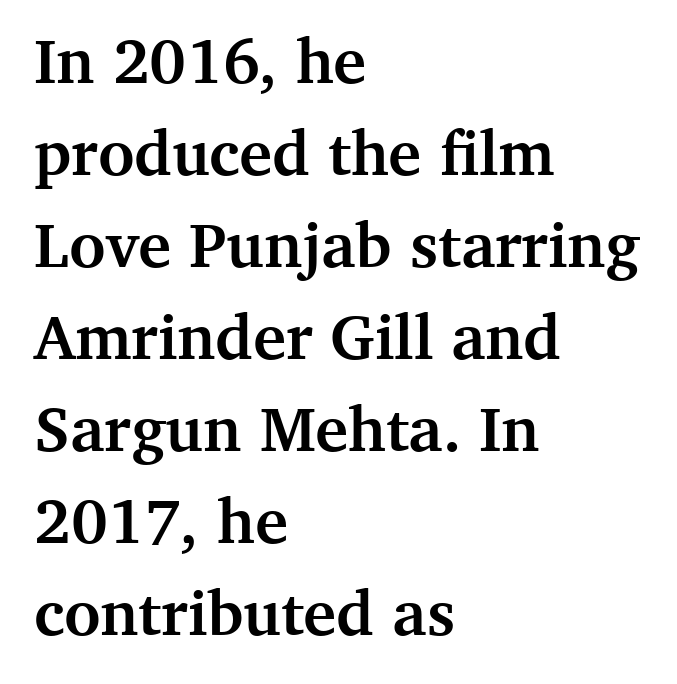
Each row of text sits above clean, open space. The line texture is even and compact thanks to regular tracking. The vertical gap from one line to the next is medium. Bold? Absolutely — the strokes are thick and heavy.
